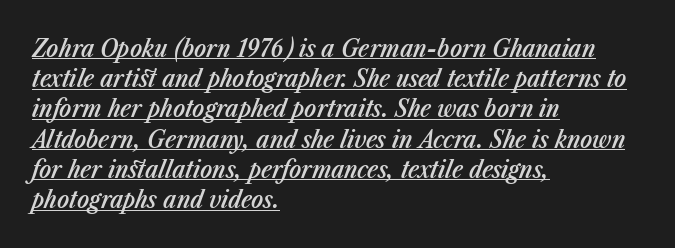
These lines are set flush left with a ragged right edge. Short note: letters normally spaced. Notice the strokes are somewhat thickened but not fully heavy: this is a semibold. You can tell it's italic because the verticals aren't actually vertical. Quick note: underline on.
